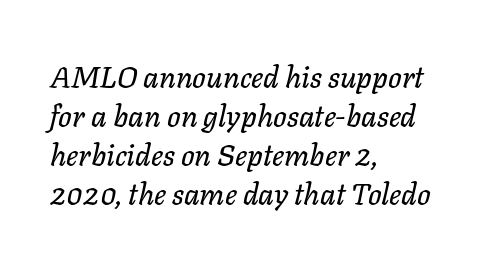
{"italic": "yes", "lean": "right", "slant_degrees": 11, "width": "normal", "stroke_contrast": "low", "x_height": "medium", "monospaced": "no", "underline": "no", "align": "left", "line_spacing": "normal", "line_spacing_ratio": 1.3, "letter_spacing": "normal", "letter_spacing_em": 0.0, "glyph_px": 30}
